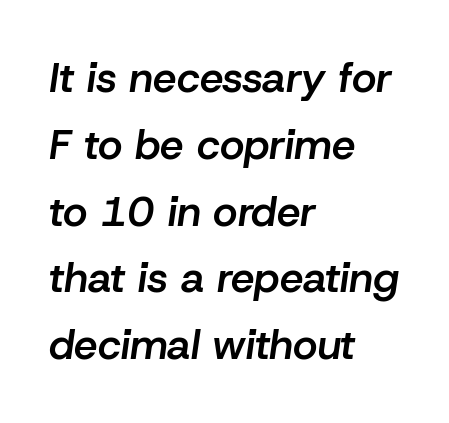
Q: Is the text bold? A: Semi-bold.
Q: Is the text italic (slanted)? A: Yes, it leans right by about 8 degrees.
Q: Is the text underlined? A: No.
Q: How is the paragraph aligned? A: Left-aligned.
Q: Is the spacing between letters normal or unusually wide? A: Normal.
Q: Is the spacing between lines tight, normal or loose? A: Normal.
Q: Width (condensed, normal, or wide)? A: Normal.
Q: Stroke contrast? A: Low.
Q: x-height? A: Medium.
Q: Monospaced? A: No.
